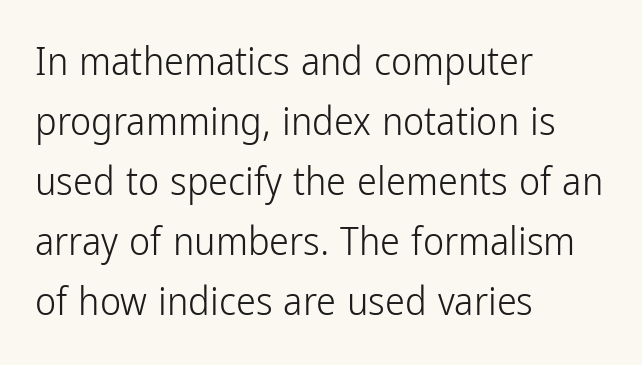
The image shows 40 px light, condensed sans-serif type, upright; set left-aligned, normal line spacing (1.5x), normal letter spacing, not underlined; low stroke contrast and a medium x-height.
